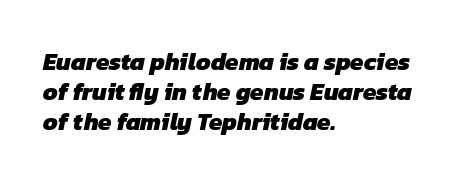
There is no visible air inserted between adjacent glyphs. Its strokes are broad and dark, the hallmark of bold type. Compared with a centered layout, this one pins lines to the left instead. Letters rest on an invisible, unmarked baseline.
